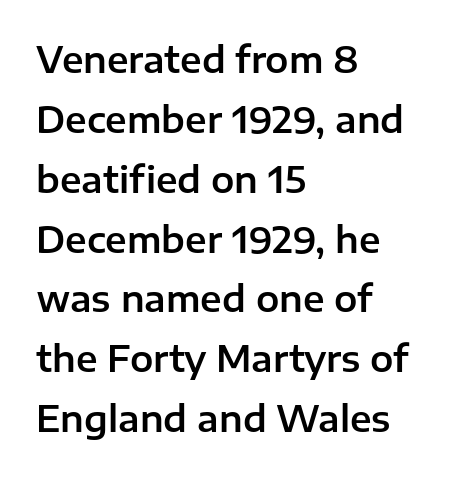
Italic: no, the glyphs are upright roman. Left-aligned paragraph, ragged on the right. Note the varied advance widths — an 'i' is clearly narrower than an 'm'. What kind of face is this? One without serifs — a sans. Does extra space separate the letters? No, they use regular spacing.
